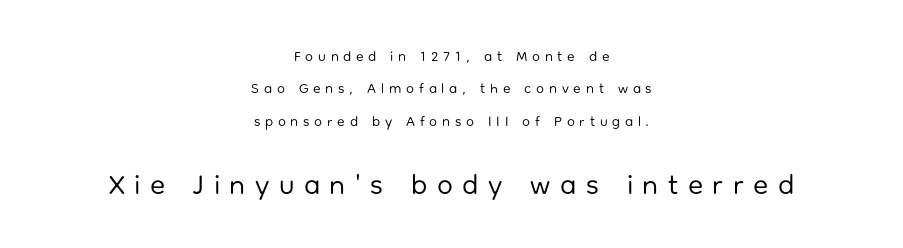
Q: Is the text bold? A: No.
Q: Is the text italic (slanted)? A: No, it is upright.
Q: Is the typeface a serif or a sans-serif typeface? A: Sans-serif.
Q: Is the text underlined? A: No.
Q: How is the paragraph aligned? A: Centered.
Q: Is the spacing between letters normal or unusually wide? A: Unusually wide.
Q: Is the spacing between lines tight, normal or loose? A: Loose.
Q: Which block of text is set in a larger size, the first (top) or the second (bottom)? A: The second (bottom) one.
Q: Width (condensed, normal, or wide)? A: Normal.
Q: Stroke contrast? A: Low.
Q: x-height? A: Medium.
Q: Monospaced? A: No.
